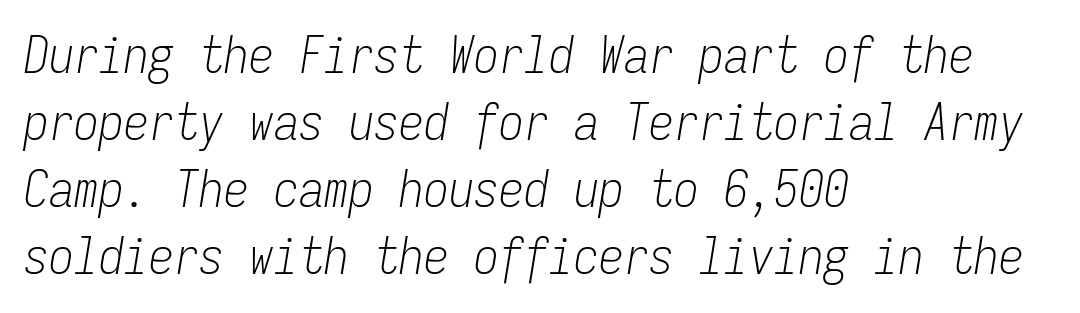
The image shows 50 px light, condensed type, italic (leaning right), monospaced; set left-aligned, normal line spacing (1.34x), normal letter spacing, not underlined; low stroke contrast and a medium x-height.
